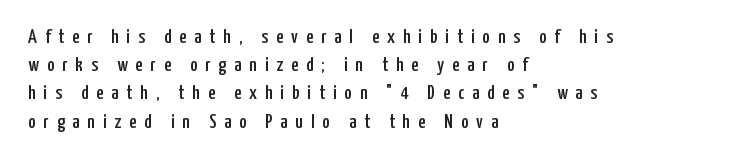
{"italic": "no", "underline": "no", "align": "left", "line_spacing": "normal", "line_spacing_ratio": 1.41, "letter_spacing": "wide", "letter_spacing_em": 0.4, "glyph_px": 20}
